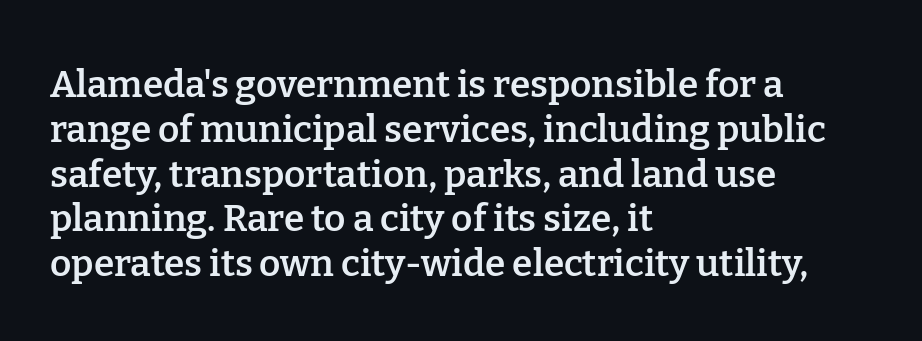
Tall strokes in this sample are plumb rather than angled. Small tapered or slab feet sit at the stroke ends, so this counts as serif. Caption: multi-line text, flush left, ragged right. You could not count columns in this text — the font is proportionally spaced. The type is set solid horizontally, with unmodified tracking. A bare baseline throughout the passage.
